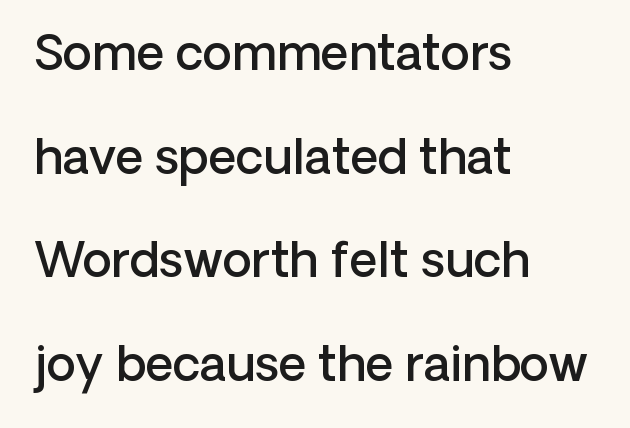
Successive baselines arrive slowly, with a big drop between each. Layout note: lines flush left. This sample has the flowing, uneven cadence of proportional lettering. Do the letters lean? They stand straight. Just letters on the line, the space beneath them empty. Serifs: no, the terminals of the letterforms are clean.
